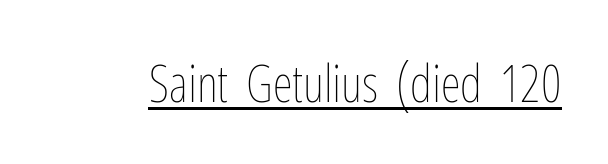
The image shows 51 px thin, condensed type, upright; set normal letter spacing, underlined; low stroke contrast and a medium x-height.
